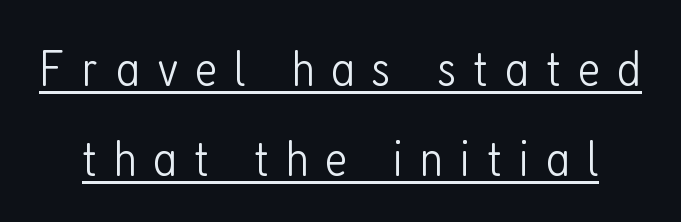
Q: Is the text bold? A: No.
Q: Is the text italic (slanted)? A: No, it is upright.
Q: Is the typeface a serif or a sans-serif typeface? A: Sans-serif.
Q: Is the text underlined? A: Yes.
Q: Is the spacing between letters normal or unusually wide? A: Unusually wide.
Q: Width (condensed, normal, or wide)? A: Condensed.
Q: Stroke contrast? A: Low.
Q: x-height? A: Medium.
Q: Monospaced? A: No.
